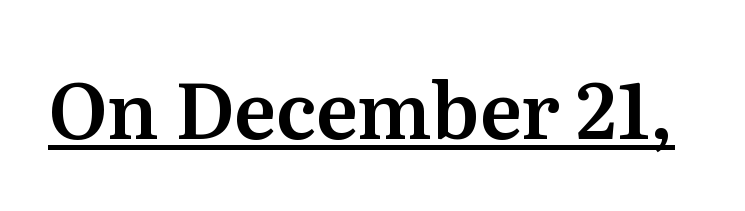
The image shows 77 px serif type, upright; set normal letter spacing, underlined; medium stroke contrast and a medium x-height.
